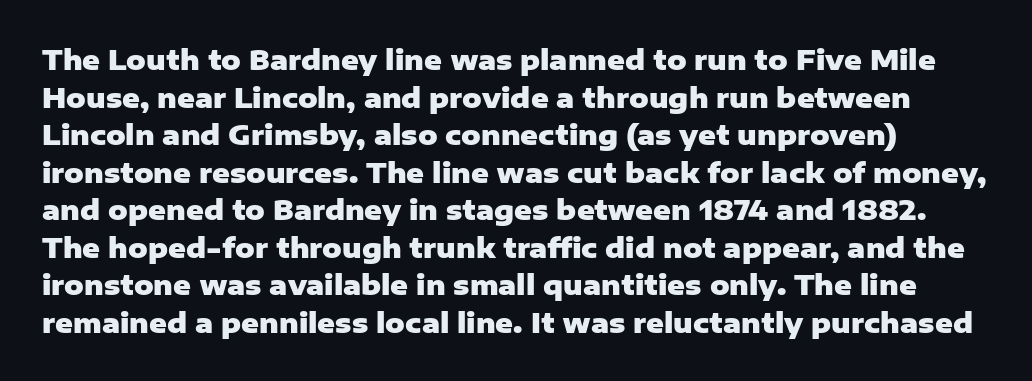
{"italic": "no", "bold": "yes", "underline": "no", "line_spacing": "normal", "line_spacing_ratio": 1.39, "letter_spacing": "normal", "letter_spacing_em": 0.0, "glyph_px": 27}
